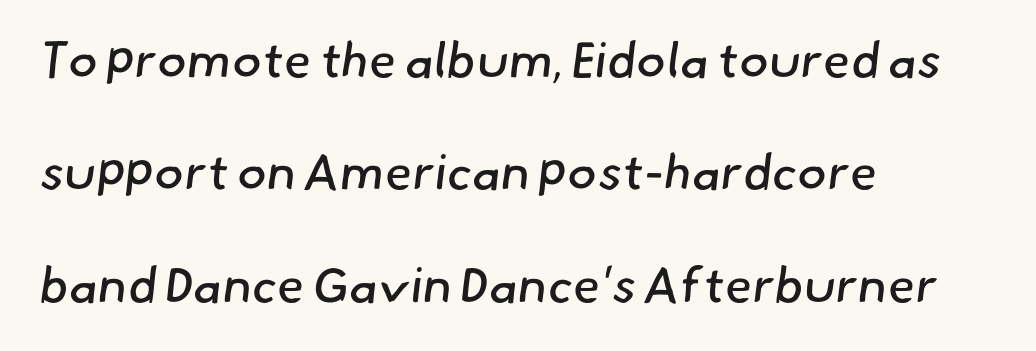
{"serif": "no", "bold": "no", "weight": "regular", "width": "normal", "stroke_contrast": "low", "x_height": "small", "monospaced": "no", "underline": "no", "align": "left", "line_spacing": "loose", "line_spacing_ratio": 2.25, "letter_spacing": "normal", "letter_spacing_em": 0.0, "glyph_px": 50}
